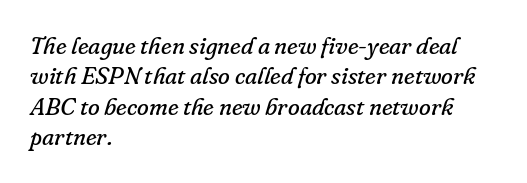
{"italic": "yes", "lean": "right", "slant_degrees": 16, "bold": "no", "underline": "no", "align": "left", "line_spacing": "normal", "line_spacing_ratio": 1.27, "letter_spacing": "normal", "letter_spacing_em": 0.0, "glyph_px": 24}
